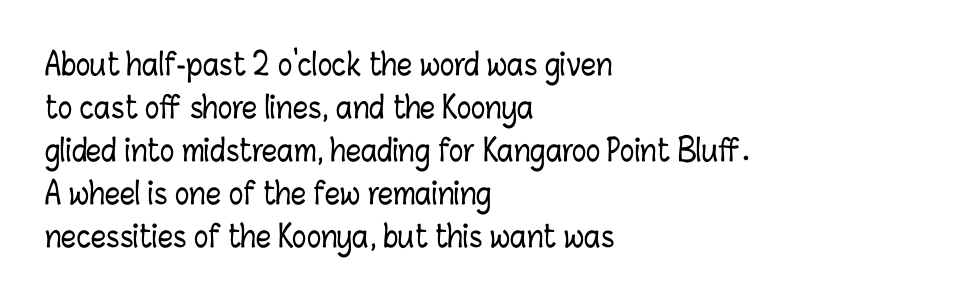
The image shows 30 px condensed type, upright; set left-aligned, normal line spacing (1.43x), normal letter spacing, not underlined; low stroke contrast and a medium x-height.
